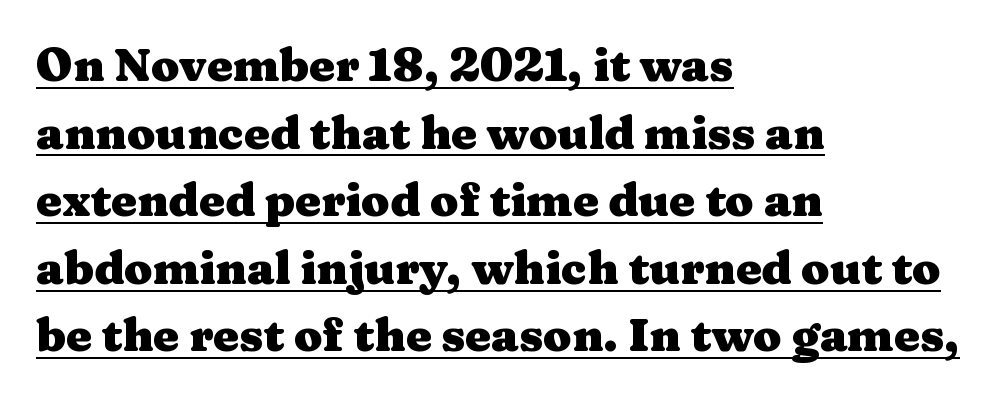
Q: Is the text bold? A: Yes.
Q: Is the text italic (slanted)? A: No, it is upright.
Q: Is the typeface a serif or a sans-serif typeface? A: Serif.
Q: Is the text underlined? A: Yes.
Q: How is the paragraph aligned? A: Left-aligned.
Q: Is the spacing between letters normal or unusually wide? A: Normal.
Q: Is the spacing between lines tight, normal or loose? A: Normal.
Q: Width (condensed, normal, or wide)? A: Wide.
Q: Stroke contrast? A: Medium.
Q: x-height? A: Medium.
Q: Monospaced? A: No.
